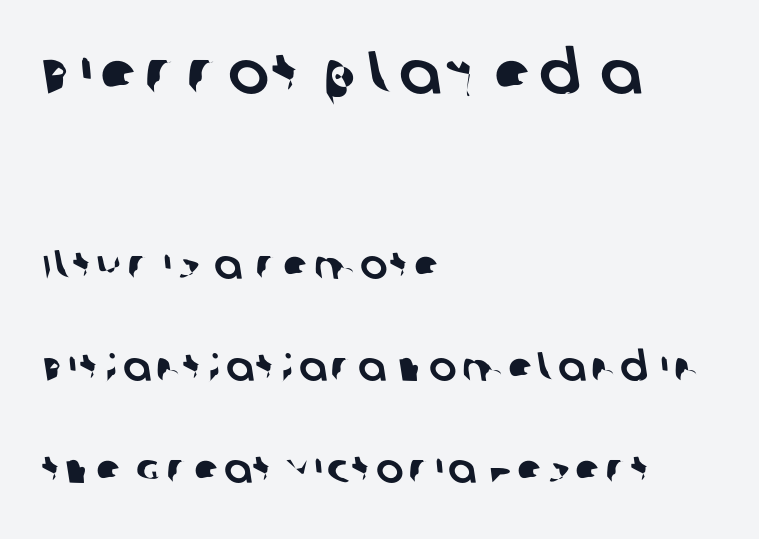
The image shows 61 px sans-serif type; set left-aligned, loose line spacing (2.49x), not underlined; the first (top) block is 1.49x larger; low stroke contrast and a large x-height.
